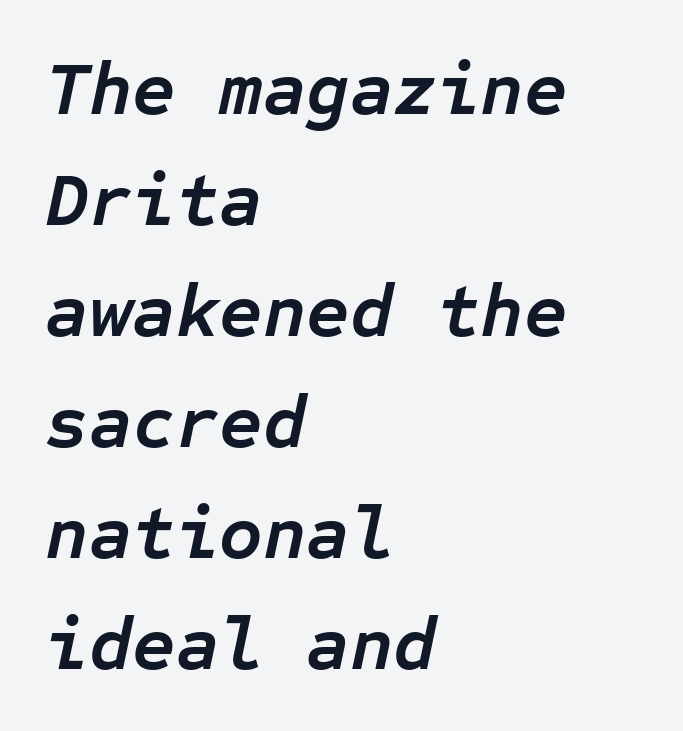
The image shows 75 px semibold type, italic (leaning right), monospaced; set left-aligned, normal line spacing (1.48x), normal letter spacing, not underlined; low stroke contrast and a medium x-height.
